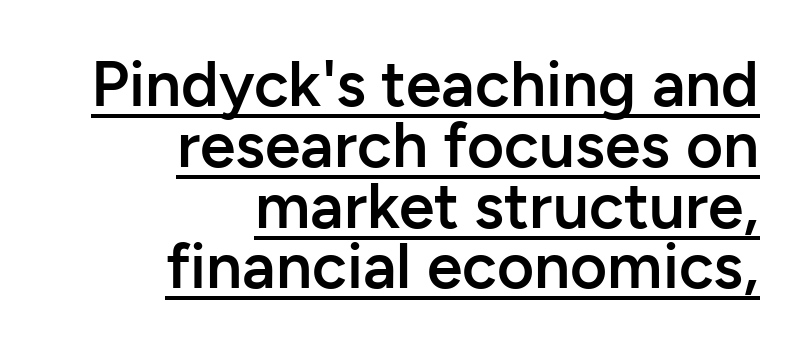
A continuous stroke trails under the words, as in a hyperlink. A fair bit of extra ink — the face is semibold, not bold. The letters advance in unequal steps, a hallmark of proportional type. Horizontal alignment here is rightward, an uncommon choice for prose. Regarding leading, the lines here are crowded together.
